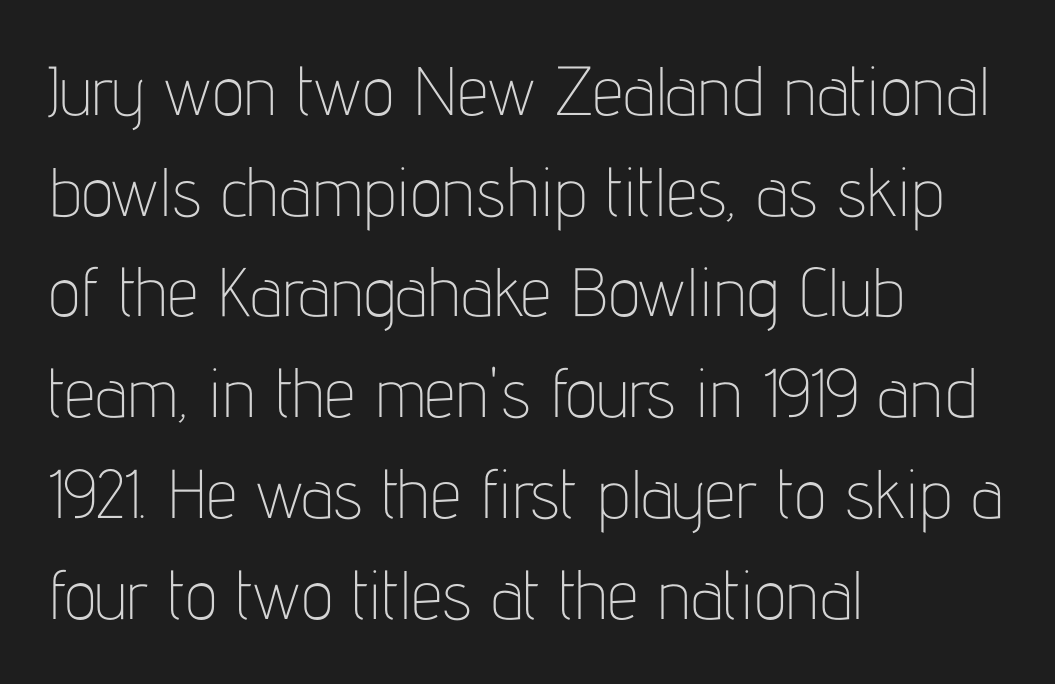
Q: Is the text bold? A: No.
Q: Is the text italic (slanted)? A: No, it is upright.
Q: Is the typeface a serif or a sans-serif typeface? A: Sans-serif.
Q: Is the text underlined? A: No.
Q: How is the paragraph aligned? A: Left-aligned.
Q: Is the spacing between letters normal or unusually wide? A: Normal.
Q: Is the spacing between lines tight, normal or loose? A: Normal.
Q: Width (condensed, normal, or wide)? A: Condensed.
Q: Stroke contrast? A: Low.
Q: x-height? A: Medium.
Q: Monospaced? A: No.
